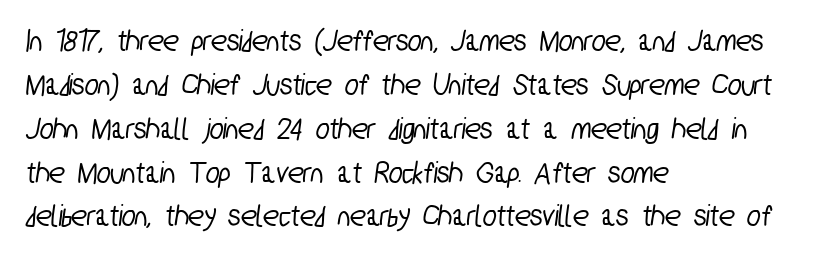
Q: Is the typeface a serif or a sans-serif typeface? A: Sans-serif.
Q: Is the text underlined? A: No.
Q: How is the paragraph aligned? A: Left-aligned.
Q: Is the spacing between letters normal or unusually wide? A: Normal.
Q: Is the spacing between lines tight, normal or loose? A: Normal.
Q: Width (condensed, normal, or wide)? A: Condensed.
Q: Stroke contrast? A: Low.
Q: x-height? A: Medium.
Q: Monospaced? A: No.
